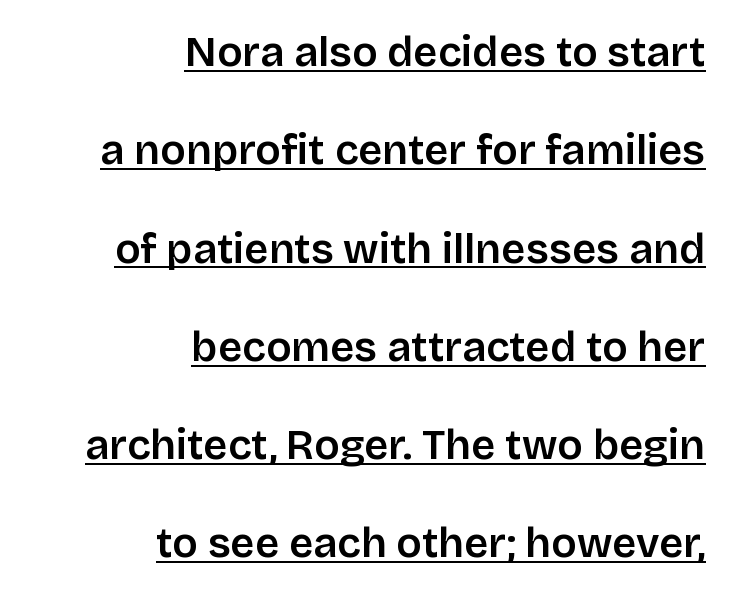
This is moderately heavy type, rendered in semibold. A continuous stroke trails under the words, as in a hyperlink. Compared with typical body copy, the letter spacing here is the same. A typesetter would call this leading open, well beyond the default. Think of a printed novel: that variable character pitch is what you see here.
